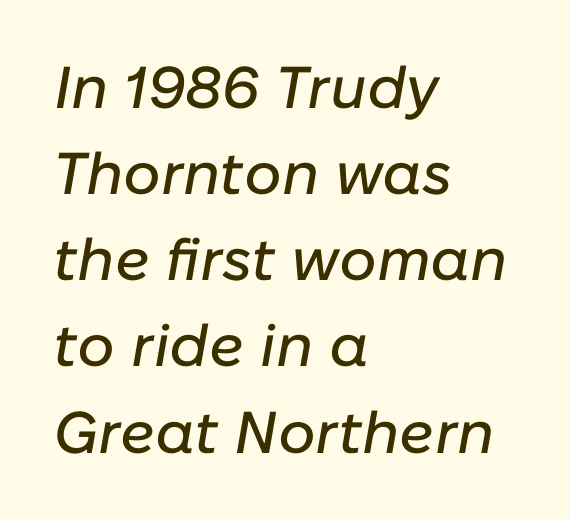
Character widths vary here, with narrow letters taking less room than wide ones. The line texture is even and compact thanks to regular tracking. Descender tails drop into unmarked territory. A typesetter would call this leading conventional body-copy spacing. An italicized treatment has been applied to the whole sample.
